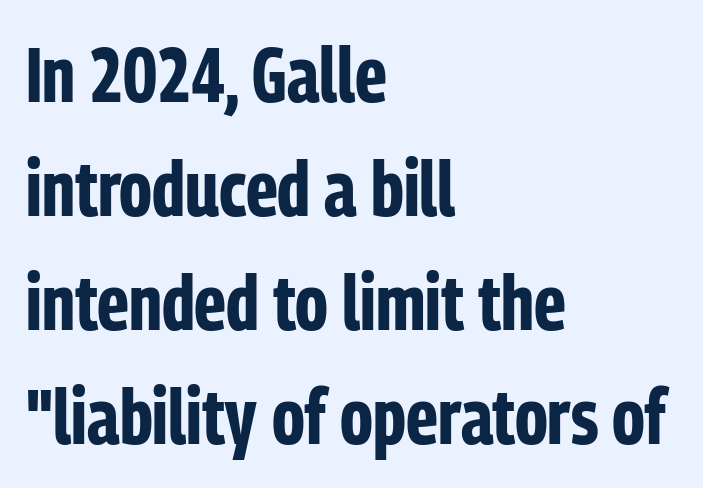
Q: Is the text bold? A: Yes.
Q: Is the text italic (slanted)? A: No, it is upright.
Q: Is the typeface a serif or a sans-serif typeface? A: Sans-serif.
Q: Is the text underlined? A: No.
Q: How is the paragraph aligned? A: Left-aligned.
Q: Is the spacing between letters normal or unusually wide? A: Normal.
Q: Is the spacing between lines tight, normal or loose? A: Normal.
Q: Width (condensed, normal, or wide)? A: Condensed.
Q: Stroke contrast? A: Low.
Q: x-height? A: Medium.
Q: Monospaced? A: No.
